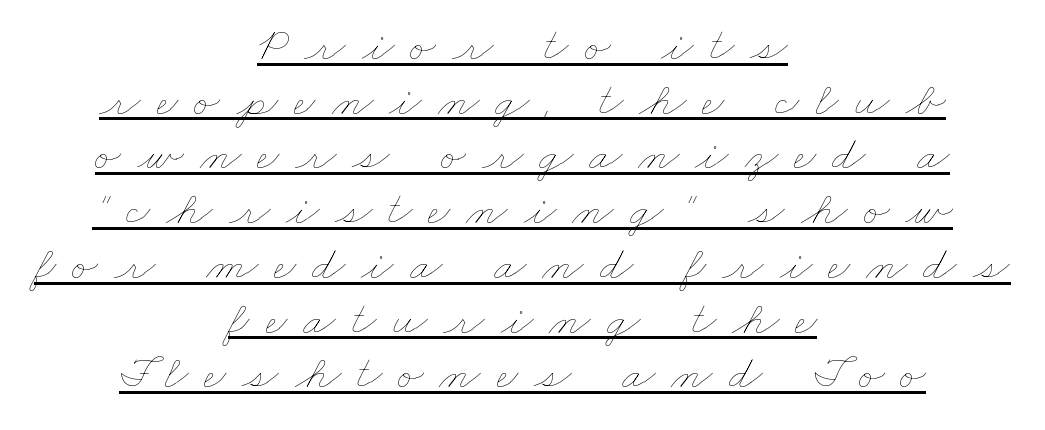
This rendering widens character spacing well past its baseline value. Caption: face not bold, strokes unweighted. You could not count columns in this text — the font is proportionally spaced. Students, observe: this is what under-led, compact text looks like. Horizontally, the lines are justified to the midpoint only.
